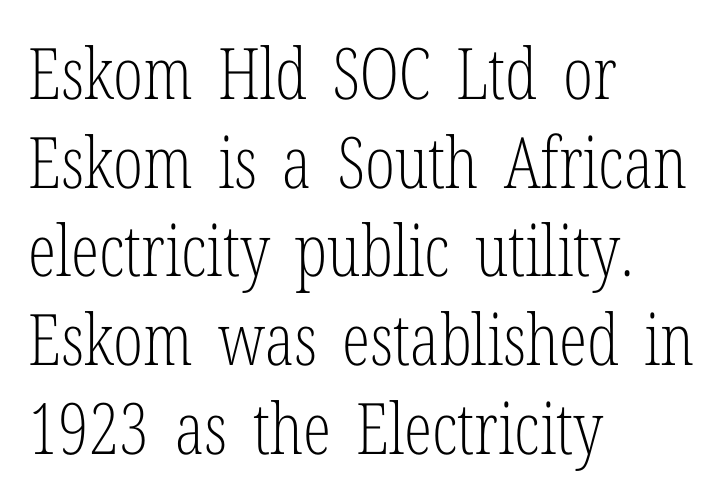
{"serif": "yes", "italic": "no", "bold": "no", "weight": "light", "width": "condensed", "stroke_contrast": "low", "x_height": "medium", "monospaced": "no", "underline": "no", "align": "left", "line_spacing": "normal", "line_spacing_ratio": 1.25, "letter_spacing": "normal", "letter_spacing_em": 0.0, "glyph_px": 71}
